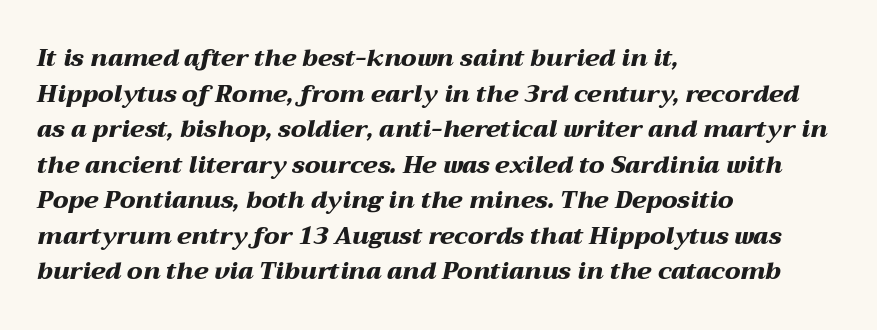
The image shows 24 px bold type, italic (leaning right); set left-aligned, normal line spacing (1.48x), normal letter spacing, not underlined.
